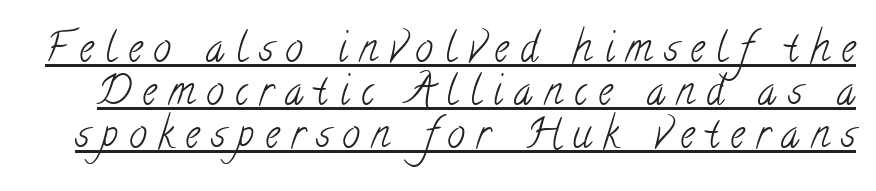
In terms of leading, this rendering errs on the cramped side. These lines are rendered in a variable-pitch font. Stem width sits at or under what a default text font uses. Descenders here cross a horizontal rule under the line.
